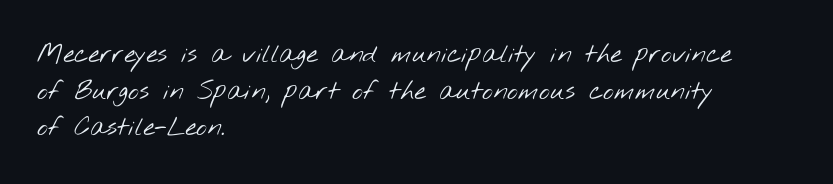
{"bold": "no", "underline": "no", "align": "left", "line_spacing": "normal", "line_spacing_ratio": 1.41, "letter_spacing": "normal", "letter_spacing_em": 0.0, "glyph_px": 26}
